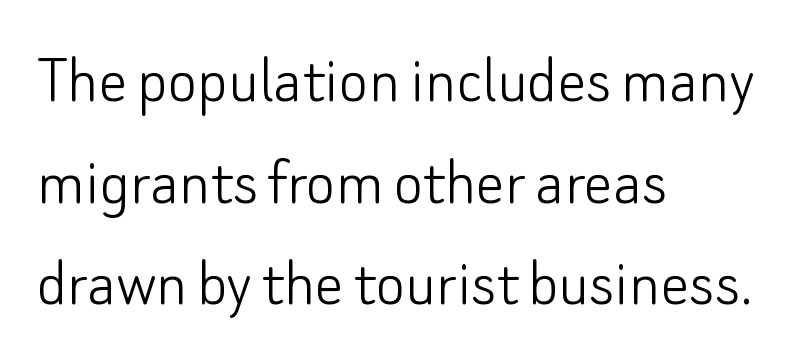
{"serif": "no", "italic": "no", "bold": "no", "weight": "light", "width": "normal", "stroke_contrast": "low", "x_height": "small", "monospaced": "no", "underline": "no", "align": "left", "line_spacing": "normal", "line_spacing_ratio": 1.43, "letter_spacing": "normal", "letter_spacing_em": 0.0, "glyph_px": 71}
